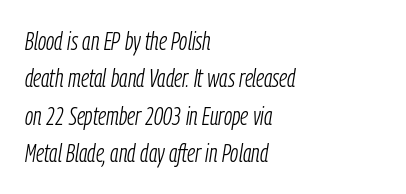
Q: Is the text bold? A: No.
Q: Is the text italic (slanted)? A: Yes, it leans right by about 9 degrees.
Q: Is the text underlined? A: No.
Q: How is the paragraph aligned? A: Left-aligned.
Q: Is the spacing between letters normal or unusually wide? A: Normal.
Q: Is the spacing between lines tight, normal or loose? A: Normal.
